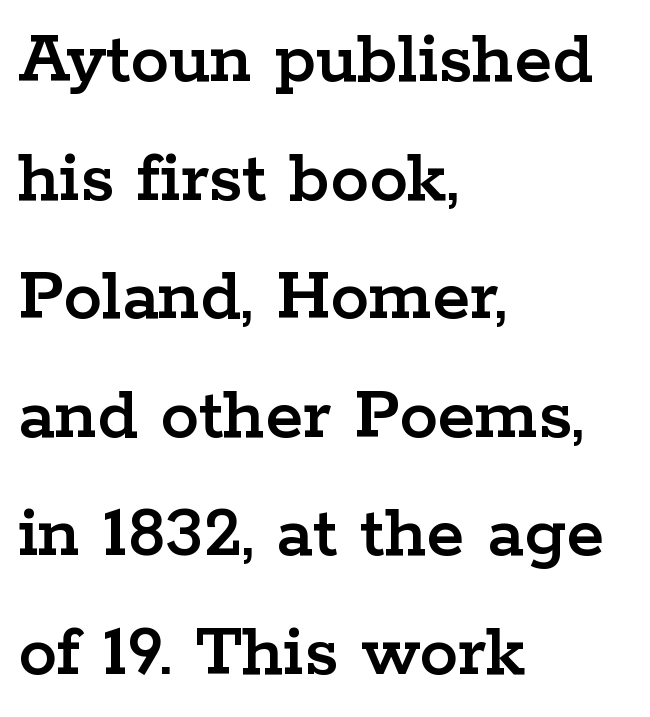
Tall strokes in this sample are plumb rather than angled. The gaps between neighbouring characters are ordinary and unremarkable. Do the characters align in a grid? No, the font is proportional. Unlike a clean sans, this face finishes its strokes with serifs. Just letters on the line, the space beneath them empty.
